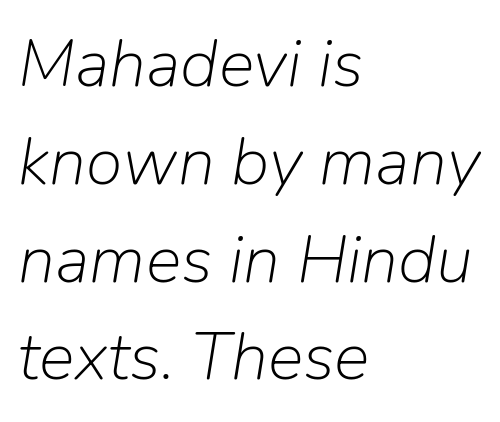
The image shows 67 px light type, italic (leaning right); set left-aligned, normal line spacing (1.46x), normal letter spacing, not underlined; low stroke contrast and a medium x-height.
